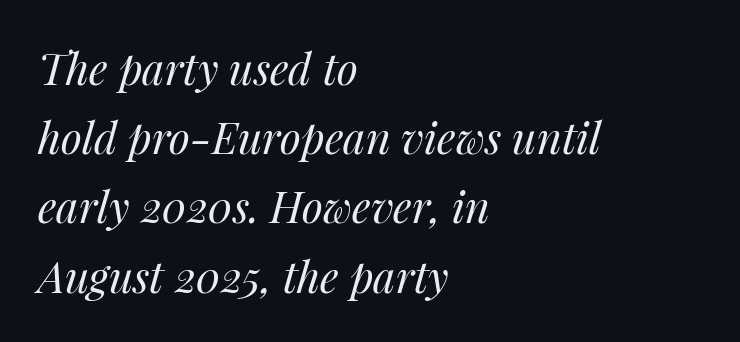
The image shows 43 px regular-weight type, italic (leaning right); set left-aligned, normal line spacing (1.61x), normal letter spacing, not underlined; medium stroke contrast and a medium x-height.
